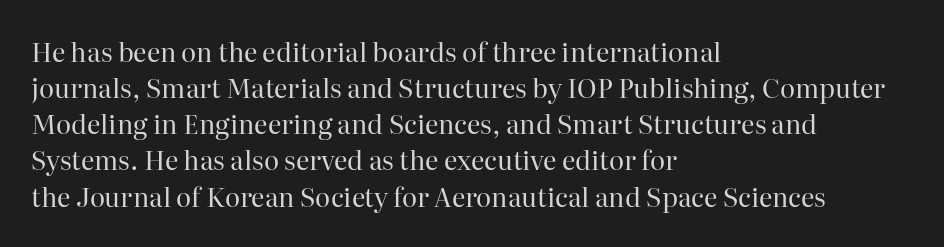
The image shows 26 px text type, upright; set left-aligned, normal line spacing (1.39x), normal letter spacing, not underlined.
